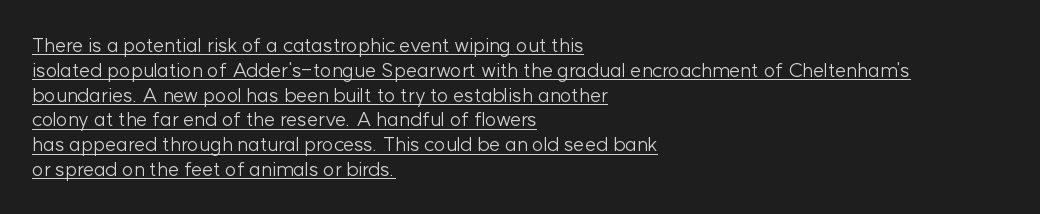
The image shows 20 px text type, upright; set left-aligned, line spacing 1.24x, normal letter spacing, underlined.
